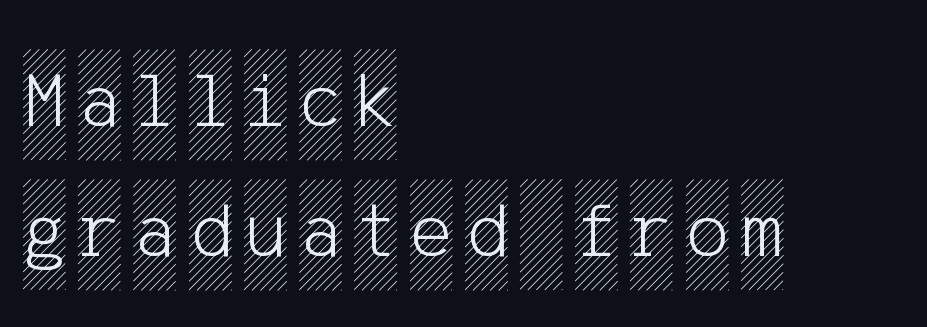
The glyphs are unaccompanied by any horizontal stroke below them. The lettering holds an erect, upright posture throughout. In terms of leading, this rendering sits right in the middle. This rendering uses left alignment, leaving the right contour irregular.
